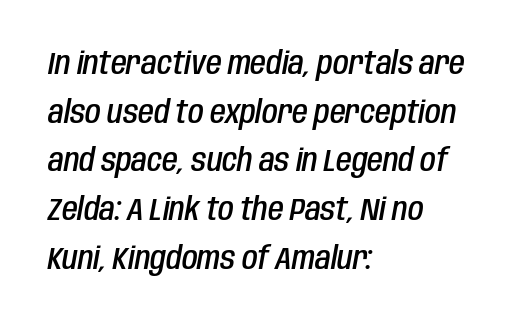
Firm but not heavy-handed strokes: this text is semibold. The tracking reads as untouched default to a designer's eye. The face used here is proportionally spaced, like ordinary book or web type. Vertically, the passage feels balanced, rows spaced as you'd expect.
